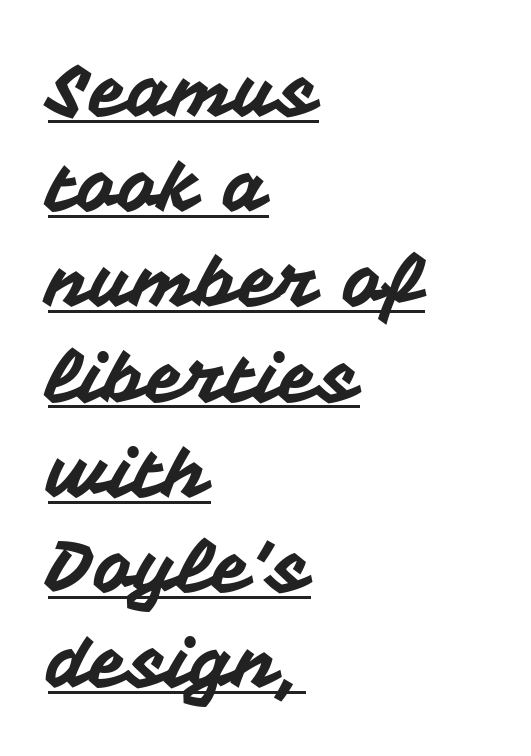
{"serif": "no", "width": "normal", "stroke_contrast": "medium", "x_height": "medium", "monospaced": "no", "underline": "yes", "align": "left", "line_spacing": "normal", "line_spacing_ratio": 1.36, "letter_spacing": "normal", "letter_spacing_em": 0.0, "glyph_px": 70}
